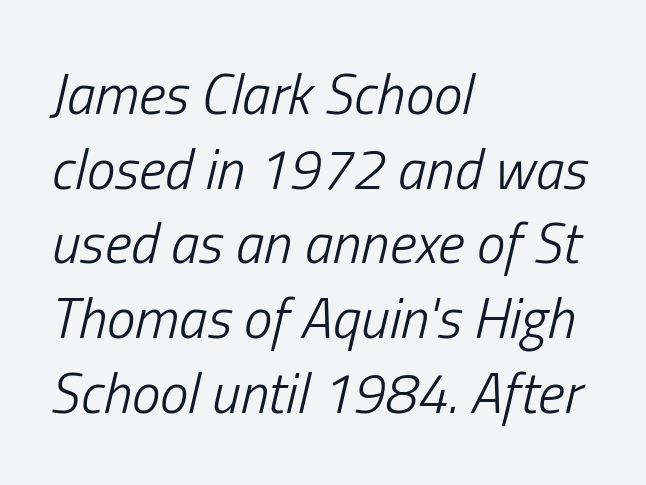
Is the type heavy? It reads as light-to-regular instead. The whole block is typeset with a tilt. A normal amount of white space separates one row of letters from the next. Think of a printed novel: that variable character pitch is what you see here. Decoration check: the copy has no underline.
